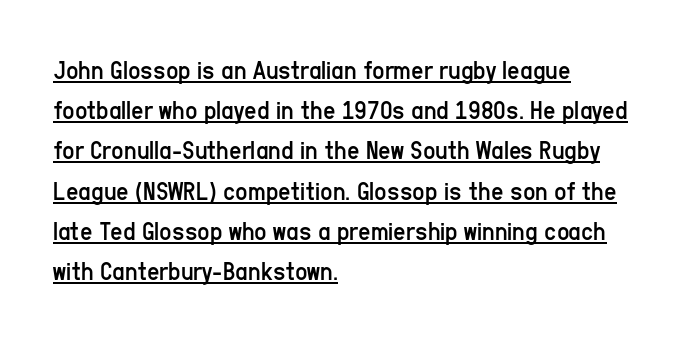
Observe the ordinary spacing: letters are neighbours, not strangers. Ascenders rise straight up at ninety degrees. Emphasis is given by a line drawn under the lettering. A quiet, ordinary-to-light weight characterises the typeface. These lines are set flush left with a ragged right edge. Quick note: interline space is typical.
